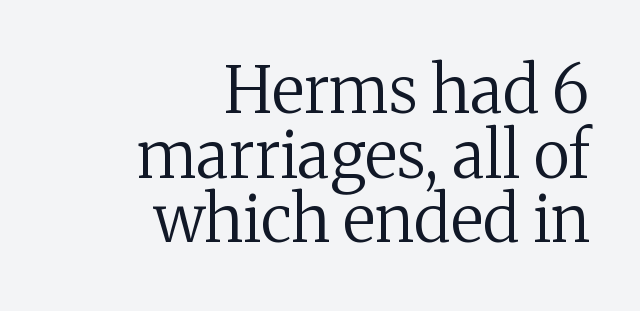
The image shows 64 px regular-weight serif type, upright; set right-aligned, tight line spacing (1.01x), normal letter spacing, not underlined; medium stroke contrast and a medium x-height.
